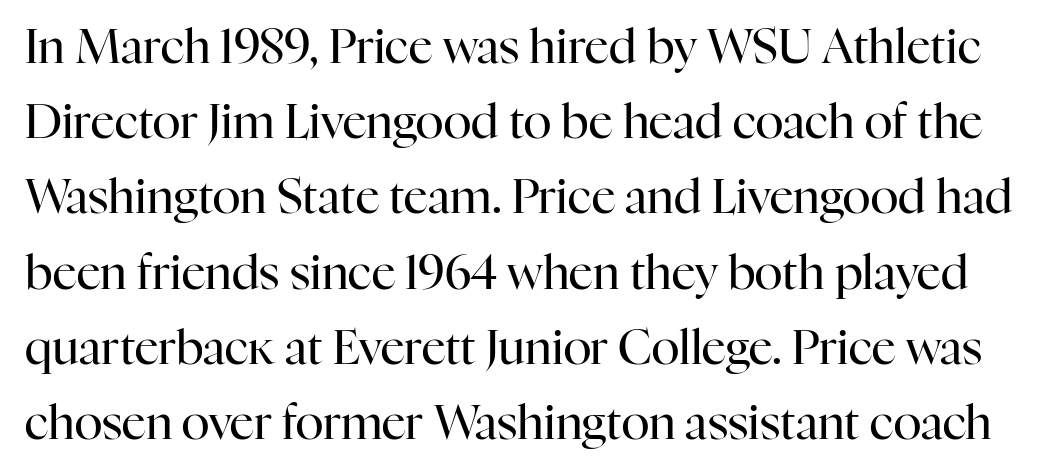
The image shows 47 px regular-weight serif type, upright; set normal line spacing (1.6x), normal letter spacing, not underlined; high stroke contrast and a medium x-height.
